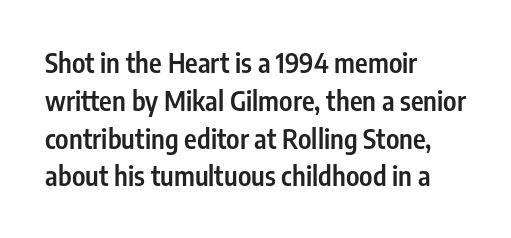
The image shows 27 px text type, upright; set left-aligned, normal line spacing (1.4x), normal letter spacing, not underlined.
